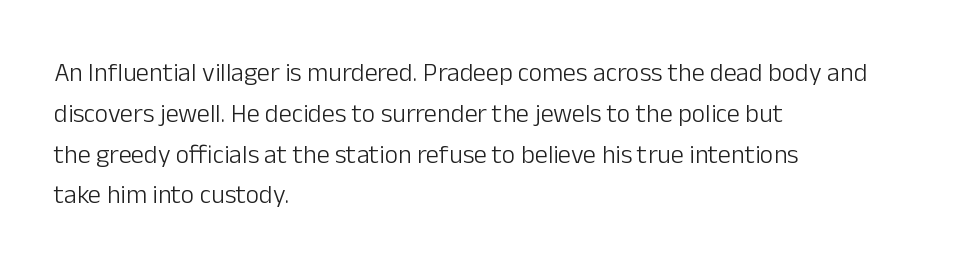
The image shows 26 px text type, upright; set left-aligned, normal line spacing (1.57x), normal letter spacing, not underlined.
